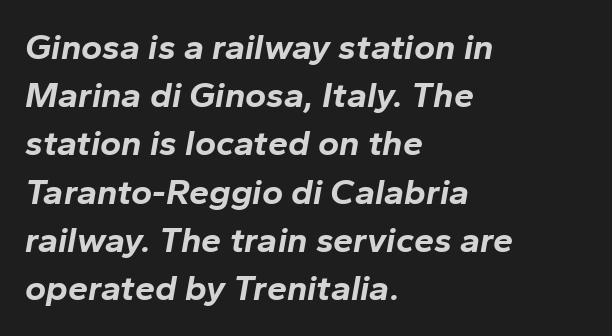
Is the type bold? Yes — the strokes are clearly thick and heavy. Line spacing here is normal. Underlining? Definitely not there. Tall strokes in this sample are angled rather than plumb. Varying glyph widths throughout — classic text-font behaviour.
